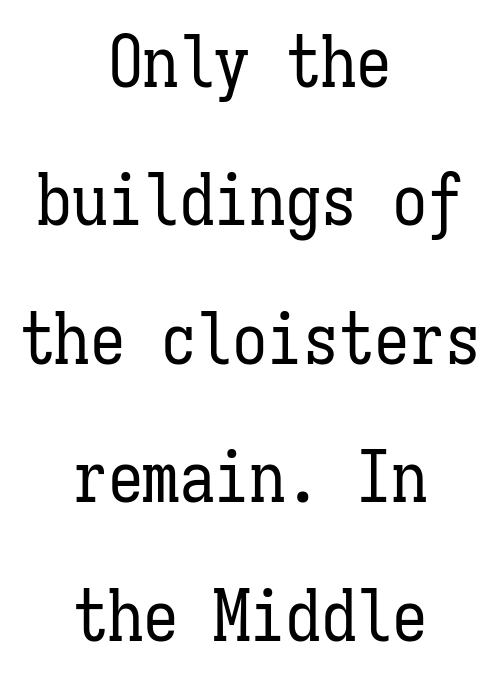
The image shows 71 px regular-weight, condensed type, upright, monospaced; set centered, loose line spacing (1.95x), normal letter spacing, not underlined; low stroke contrast and a medium x-height.
